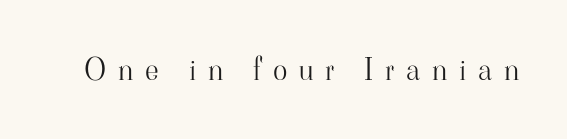
{"serif": "yes", "italic": "no", "bold": "no", "weight": "light", "width": "normal", "stroke_contrast": "high", "x_height": "small", "monospaced": "no", "underline": "no", "letter_spacing": "wide", "letter_spacing_em": 0.39, "glyph_px": 30}
